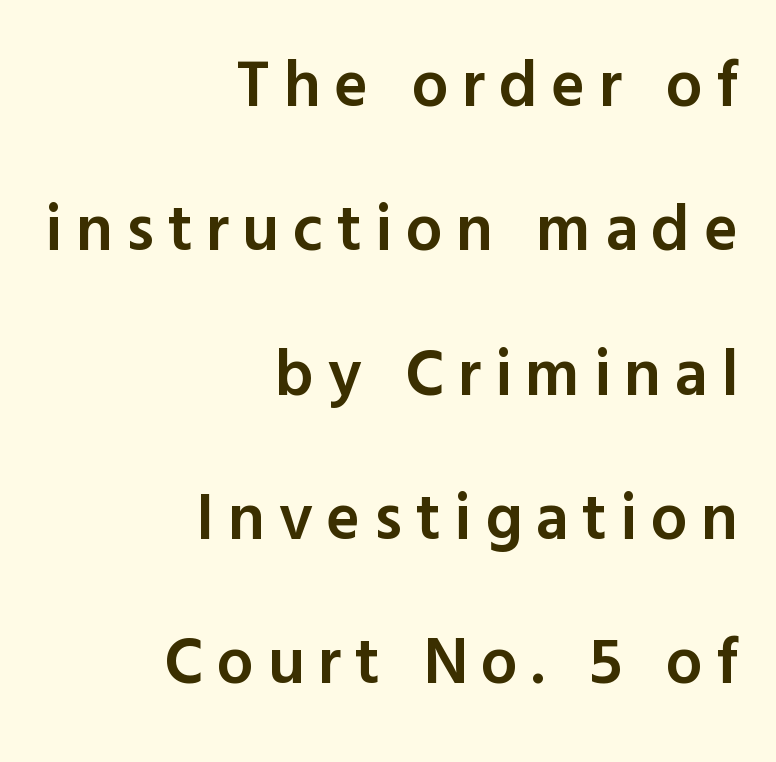
Caption: multi-line text, flush right, ragged left. This sample uses an upright cut, with every glyph sitting square on the baseline. The rendering uses a large line-height, opening up the rows. Descenders hang freely into open space. Stroke thickness is moderately raised; the sample reads as semibold. Words appear elongated and porous because spacing is wide.
